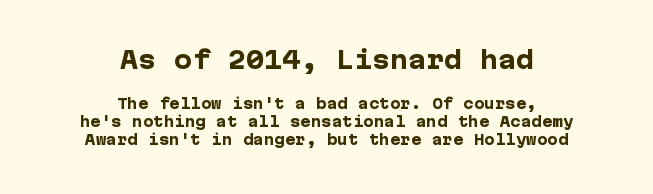
The image shows 24 px bold type, upright; set centered, normal line spacing (1.29x), normal letter spacing, not underlined; the first (top) block is 1.71x larger.
